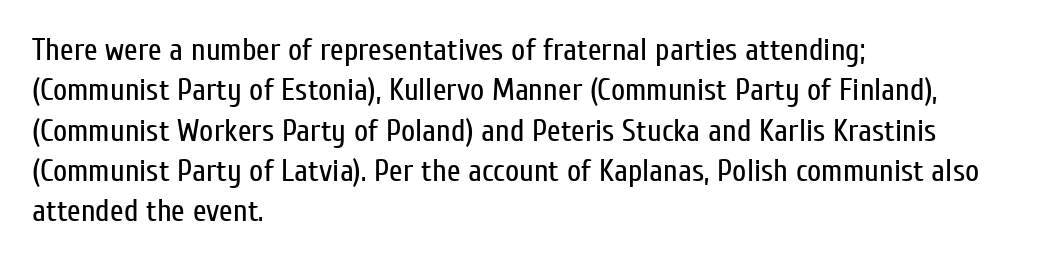
The image shows 31 px regular-weight, condensed sans-serif type, upright; set left-aligned, normal line spacing (1.3x), normal letter spacing, not underlined; low stroke contrast and a medium x-height.
